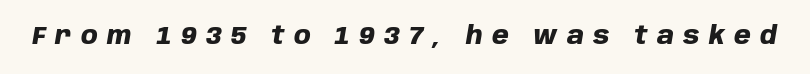
The baseline area is clear. Is the letter spacing exaggerated? Yes — the characters are pushed far apart. This sample uses an oblique cut, with every glyph tilted off the vertical. The rendering uses a bold face; every stroke is thick and dark.
